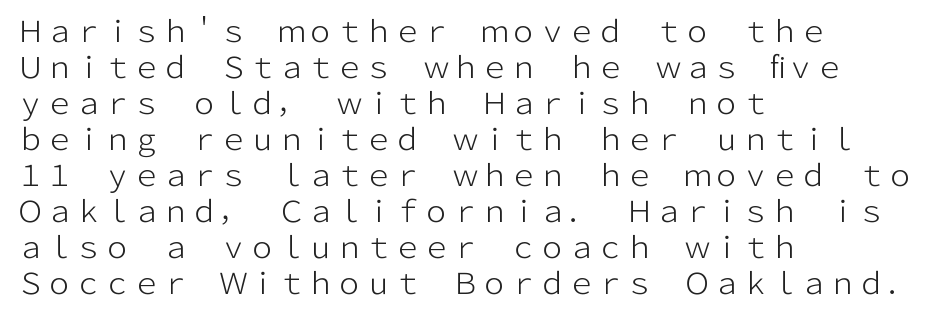
{"serif": "no", "italic": "no", "bold": "no", "weight": "light", "width": "normal", "stroke_contrast": "low", "x_height": "medium", "monospaced": "no", "underline": "no", "align": "left", "line_spacing_ratio": 1.24, "letter_spacing": "normal", "letter_spacing_em": 0.0, "glyph_px": 29}
